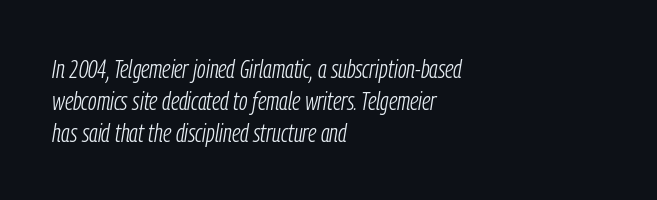
Q: Is the text bold? A: No.
Q: Is the text italic (slanted)? A: Yes, it leans right by about 9 degrees.
Q: Is the text underlined? A: No.
Q: How is the paragraph aligned? A: Left-aligned.
Q: Is the spacing between letters normal or unusually wide? A: Normal.
